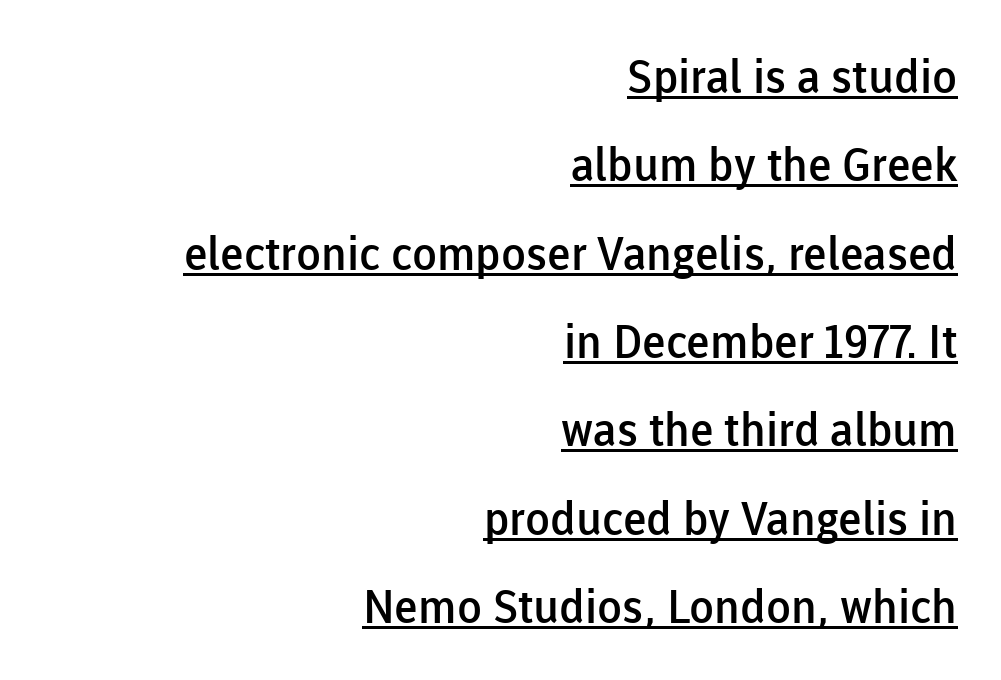
Line endings align vertically; line beginnings do not. The rendering uses the underline text-decoration. Serifs: no, the terminals of the letterforms are clean. The specimen reads as upright at a glance. Semibold letterforms, between regular and bold.
